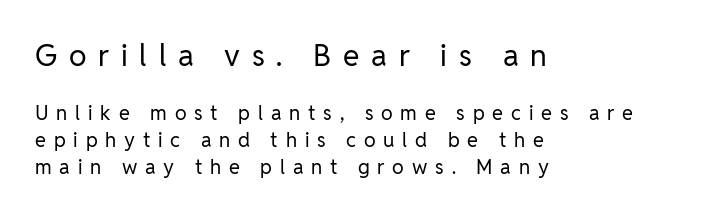
Q: Is the text bold? A: No.
Q: Is the text italic (slanted)? A: No, it is upright.
Q: Is the typeface a serif or a sans-serif typeface? A: Sans-serif.
Q: Is the text underlined? A: No.
Q: How is the paragraph aligned? A: Left-aligned.
Q: Is the spacing between letters normal or unusually wide? A: Unusually wide.
Q: Is the spacing between lines tight, normal or loose? A: Normal.
Q: Which block of text is set in a larger size, the first (top) or the second (bottom)? A: The first (top) one.
Q: Width (condensed, normal, or wide)? A: Normal.
Q: Stroke contrast? A: Low.
Q: x-height? A: Medium.
Q: Monospaced? A: No.
